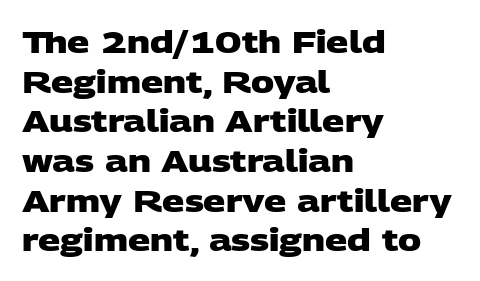
Q: Is the text bold? A: Yes.
Q: Is the typeface a serif or a sans-serif typeface? A: Sans-serif.
Q: Is the text underlined? A: No.
Q: How is the paragraph aligned? A: Left-aligned.
Q: Is the spacing between letters normal or unusually wide? A: Normal.
Q: Is the spacing between lines tight, normal or loose? A: Normal.
Q: Width (condensed, normal, or wide)? A: Wide.
Q: Stroke contrast? A: Low.
Q: x-height? A: Large.
Q: Monospaced? A: No.
